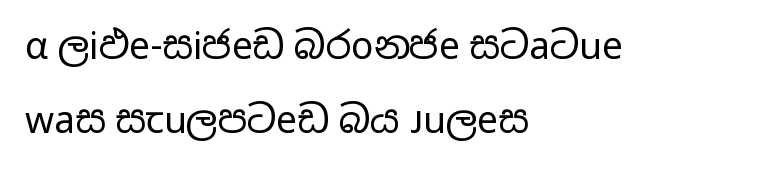
The image shows 37 px regular-weight, wide sans-serif type, upright; set left-aligned, loose line spacing (2.0x), normal letter spacing, not underlined; low stroke contrast and a medium x-height.
